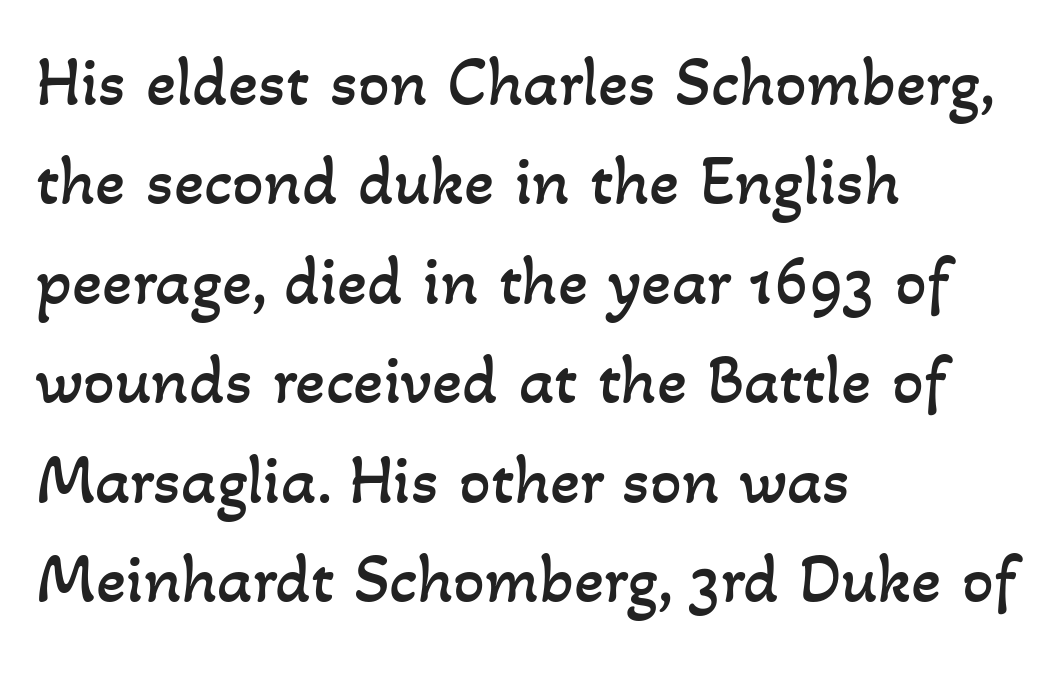
The image shows 70 px regular-weight type; set left-aligned, normal line spacing (1.42x), normal letter spacing, not underlined; low stroke contrast and a small x-height.
